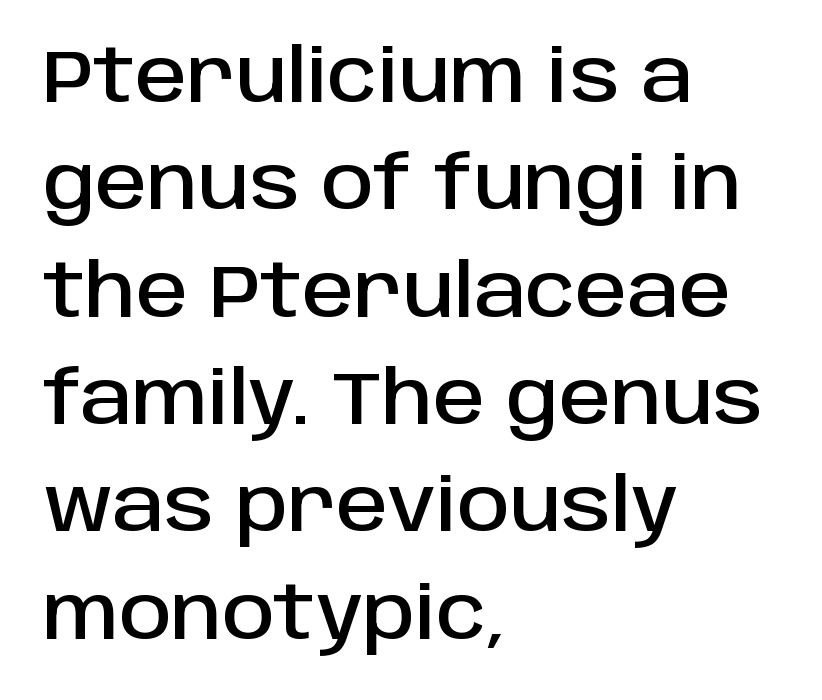
{"serif": "no", "italic": "no", "width": "normal", "stroke_contrast": "low", "x_height": "large", "monospaced": "no", "underline": "no", "align": "left", "line_spacing": "normal", "line_spacing_ratio": 1.47, "letter_spacing": "normal", "letter_spacing_em": 0.0, "glyph_px": 73}
